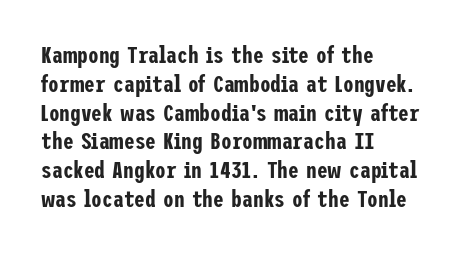
{"italic": "no", "underline": "no", "align": "left", "line_spacing_ratio": 1.2, "letter_spacing": "normal", "letter_spacing_em": 0.0, "glyph_px": 24}
